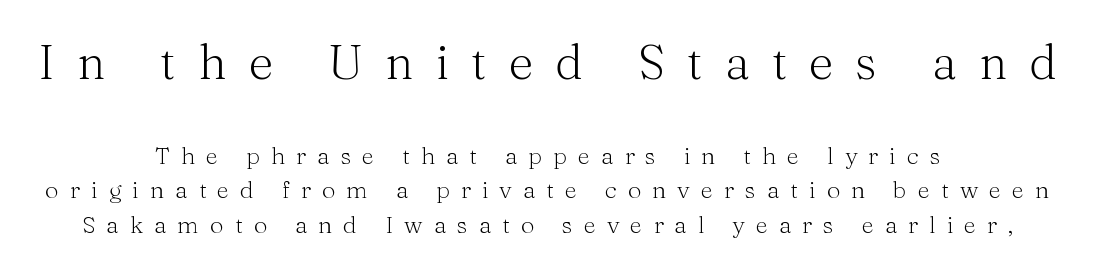
The zone under the glyphs is completely vacant. The letters advance in unequal steps, a hallmark of proportional type. These lines are composed in type with serifs. The rendering inserts visible extra space after every character.
